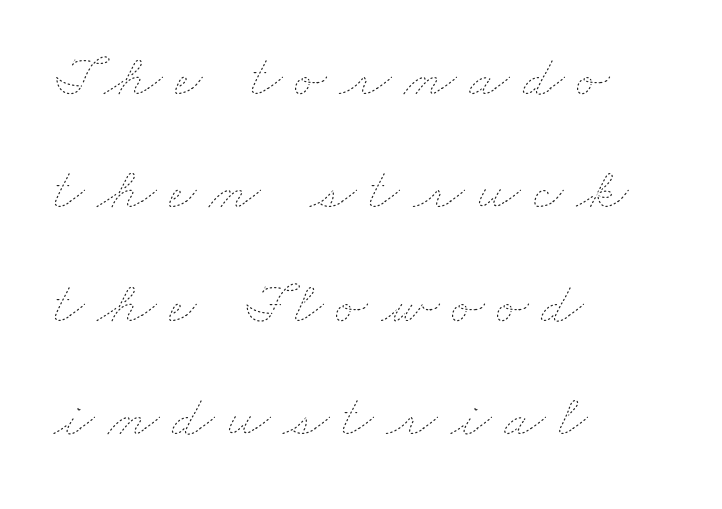
Where is the straight margin? On the left. The letters are spread apart with noticeably loose tracking. The strip under each line holds only bare page. The letters advance in unequal steps, a hallmark of proportional type.
